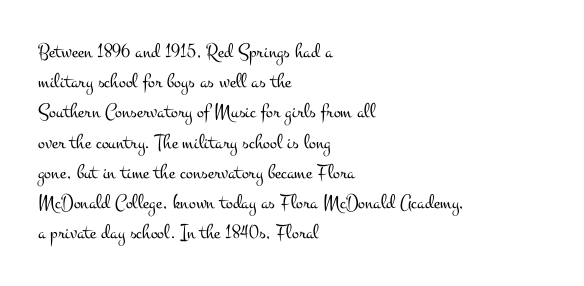
Regarding leading, the lines here are spaced in the standard way. Underline: absent. A classic flush-left, rag-right setting is used for this passage.
